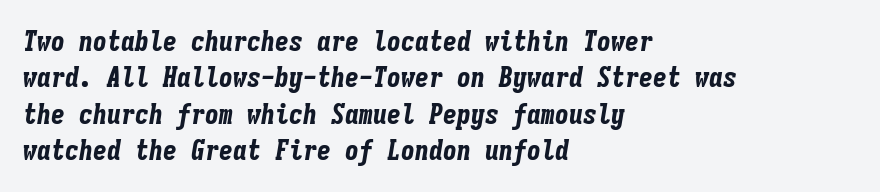
{"italic": "yes", "lean": "right", "slant_degrees": 9, "bold": "yes", "weight": "bold", "width": "condensed", "stroke_contrast": "low", "x_height": "medium", "monospaced": "yes", "underline": "no", "align": "left", "line_spacing": "normal", "line_spacing_ratio": 1.3, "letter_spacing": "normal", "letter_spacing_em": 0.0, "glyph_px": 28}
